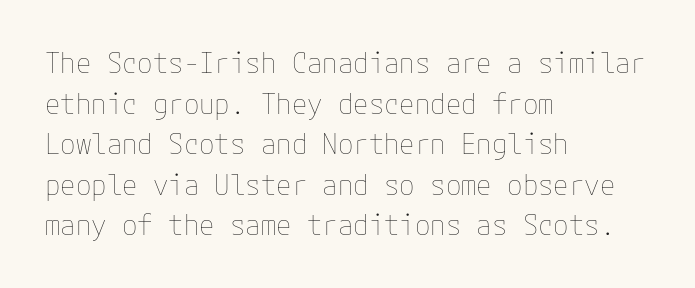
A light-to-regular cut is what we see here. Leading: standard. Nothing unusual about the tracking: characters are spaced as the font intends. Honestly, there is no underline to notice here at all. A roman cut, with each character standing at attention.
